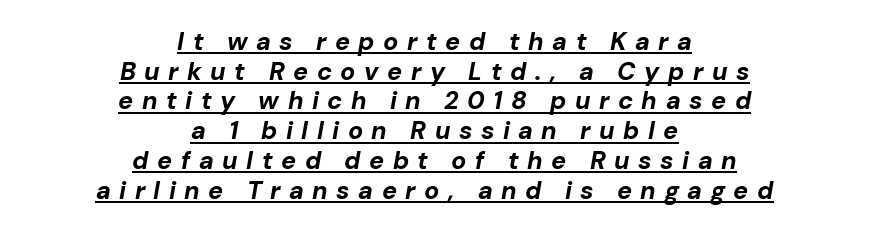
A typesetter would mark this as italic. Observe the wide spacing: letters keep a clear distance from each other. The text block is weighted toward neither margin, spreading evenly from the middle. Has an underline been added? It has.
